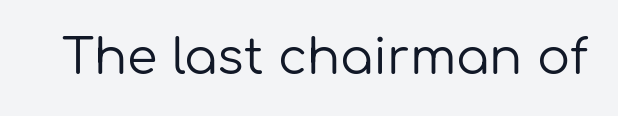
Q: Is the text bold? A: No.
Q: Is the text italic (slanted)? A: No, it is upright.
Q: Is the typeface a serif or a sans-serif typeface? A: Sans-serif.
Q: Is the text underlined? A: No.
Q: Is the spacing between letters normal or unusually wide? A: Normal.
Q: Width (condensed, normal, or wide)? A: Normal.
Q: Stroke contrast? A: Low.
Q: x-height? A: Medium.
Q: Monospaced? A: No.
